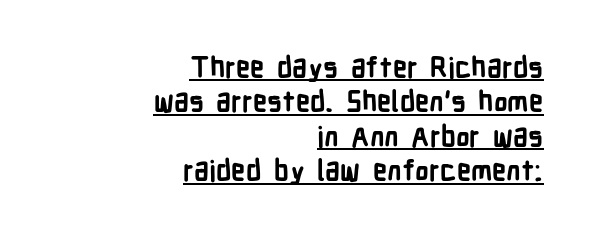
The image shows 28 px bold, condensed sans-serif type, upright; set right-aligned, line spacing 1.23x, normal letter spacing, underlined; low stroke contrast and a medium x-height.
